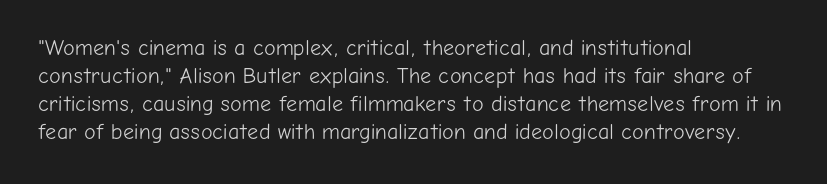
Normally led — the rows are evenly, conventionally spaced. Underlining? Definitely not there. The axis of the letterforms is exactly vertical. The passage is arranged the way most books set body copy — flush left. Default kerning and tracking; the words read as compact shapes.
